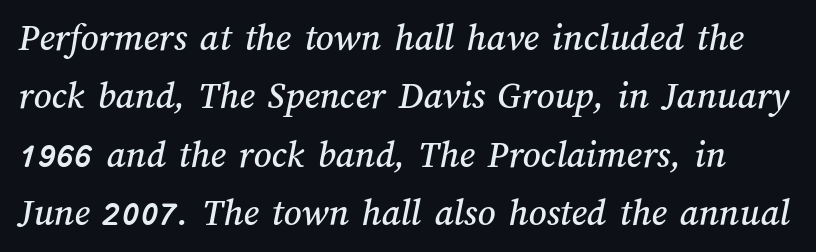
Q: Is the text underlined? A: No.
Q: Is the spacing between letters normal or unusually wide? A: Normal.
Q: Is the spacing between lines tight, normal or loose? A: Normal.
Q: Width (condensed, normal, or wide)? A: Normal.
Q: Stroke contrast? A: Medium.
Q: x-height? A: Medium.
Q: Monospaced? A: No.
